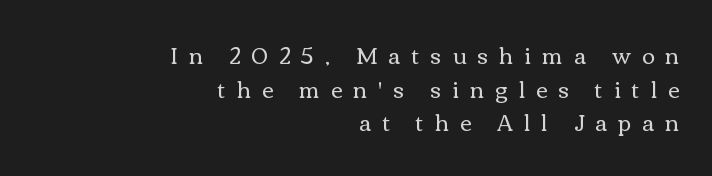
Q: Is the text bold? A: No.
Q: Is the text italic (slanted)? A: No, it is upright.
Q: Is the text underlined? A: No.
Q: How is the paragraph aligned? A: Right-aligned.
Q: Is the spacing between letters normal or unusually wide? A: Unusually wide.
Q: Is the spacing between lines tight, normal or loose? A: Normal.
